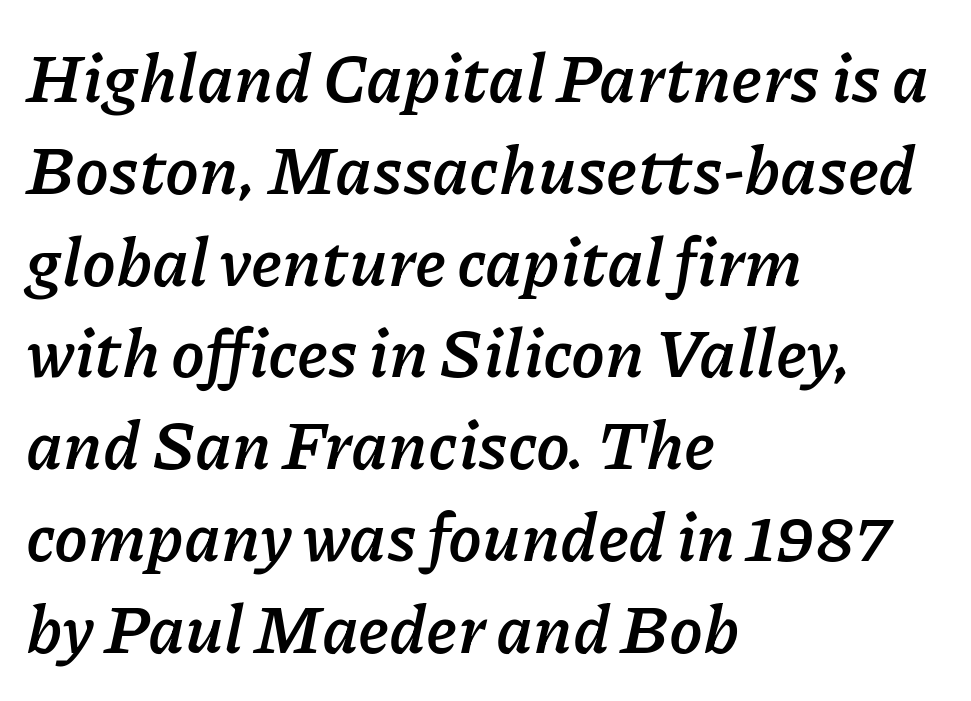
Q: Is the text bold? A: Yes.
Q: Is the text italic (slanted)? A: Yes, it leans right by about 11 degrees.
Q: Is the text underlined? A: No.
Q: How is the paragraph aligned? A: Left-aligned.
Q: Is the spacing between letters normal or unusually wide? A: Normal.
Q: Is the spacing between lines tight, normal or loose? A: Normal.
Q: Width (condensed, normal, or wide)? A: Normal.
Q: Stroke contrast? A: Low.
Q: x-height? A: Medium.
Q: Monospaced? A: No.
